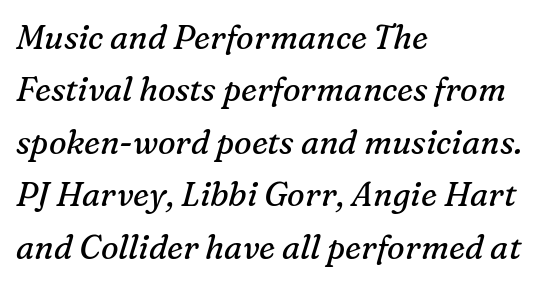
The image shows 33 px regular-weight serif type, italic (leaning right); set left-aligned, normal line spacing (1.59x), normal letter spacing, not underlined; medium stroke contrast and a medium x-height.
